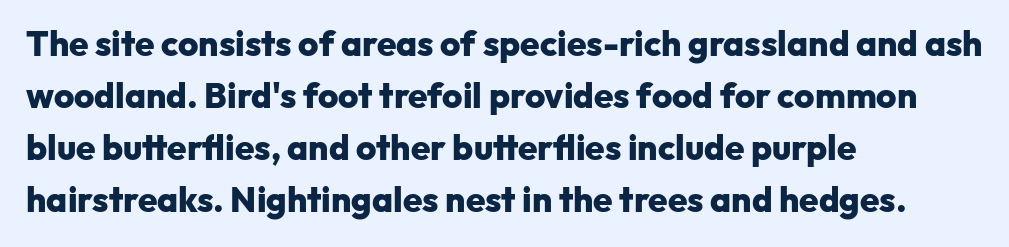
{"serif": "no", "italic": "no", "bold": "yes", "weight": "heavy", "width": "normal", "stroke_contrast": "low", "x_height": "medium", "monospaced": "no", "underline": "no", "align": "left", "line_spacing": "normal", "line_spacing_ratio": 1.49, "letter_spacing": "normal", "letter_spacing_em": 0.0, "glyph_px": 35}
